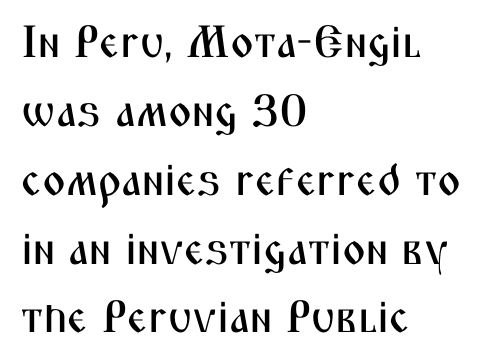
Underline: absent. The space between consecutive lines is moderate. Line beginnings align vertically; line endings do not. The horizontal fit of the characters is conventional and even. Every character sits straight up, as roman type does.
